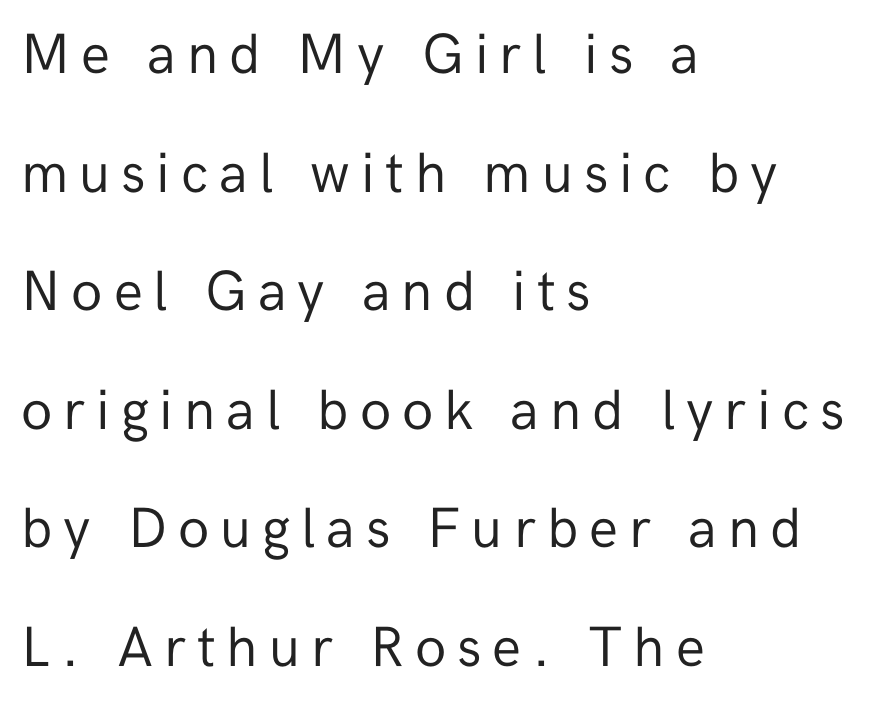
Q: Is the text bold? A: No.
Q: Is the text italic (slanted)? A: No, it is upright.
Q: Is the typeface a serif or a sans-serif typeface? A: Sans-serif.
Q: Is the text underlined? A: No.
Q: How is the paragraph aligned? A: Left-aligned.
Q: Is the spacing between lines tight, normal or loose? A: Loose.
Q: Width (condensed, normal, or wide)? A: Normal.
Q: Stroke contrast? A: Low.
Q: x-height? A: Medium.
Q: Monospaced? A: No.
